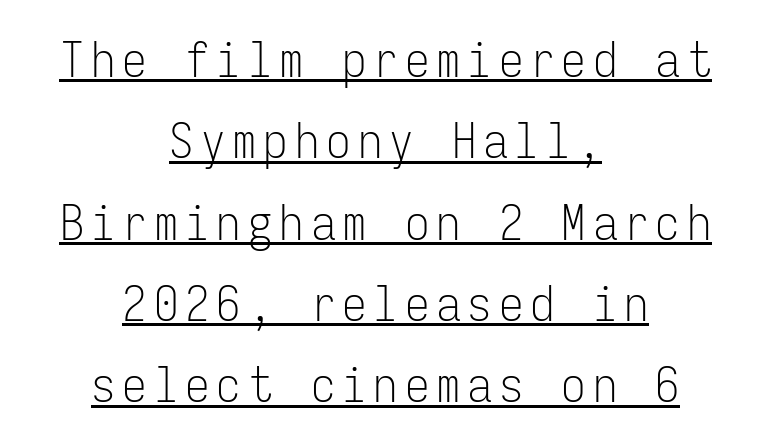
The image shows 49 px light, condensed sans-serif type, upright, monospaced; set centered, normal line spacing (1.66x), underlined; low stroke contrast and a medium x-height.
